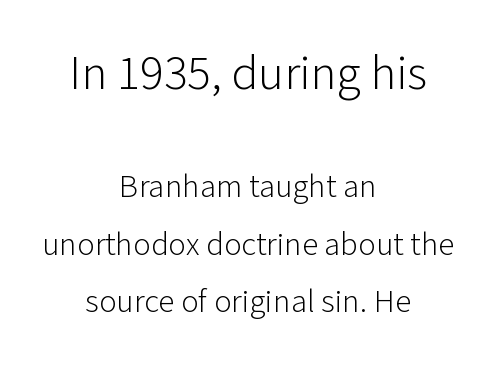
Posture: upright roman. Proportional: the letters do not fall into vertical columns. Top chunk: large. Bottom chunk: small. Compared with a flush-left layout, this one balances lines on the center instead. This is sans-serif lettering, the kind often seen on screens and signage.
